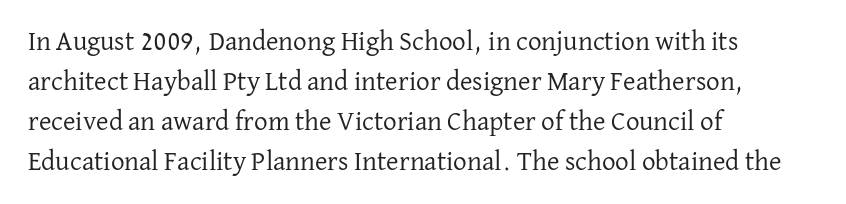
Italic: no, the glyphs are upright roman. Observe the ordinary spacing: letters are neighbours, not strangers. Line spacing here is normal. The zone under the glyphs is completely vacant. These lines stack with their left ends in a neat column.
